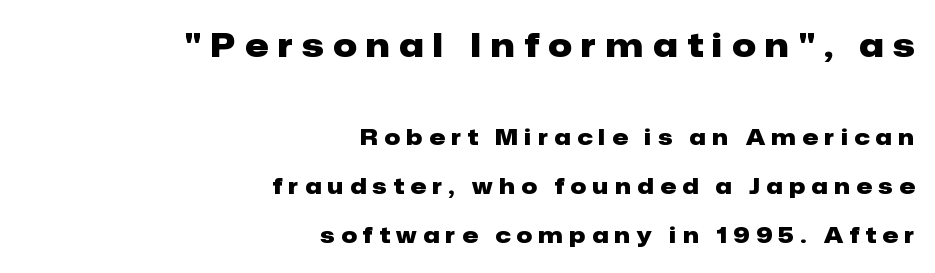
The image shows 33 px heavy sans-serif type, upright; set right-aligned, loose line spacing (2.23x), unusually wide letter spacing (+0.3 em), not underlined; the first (top) block is 1.5x larger; low stroke contrast and a medium x-height.
